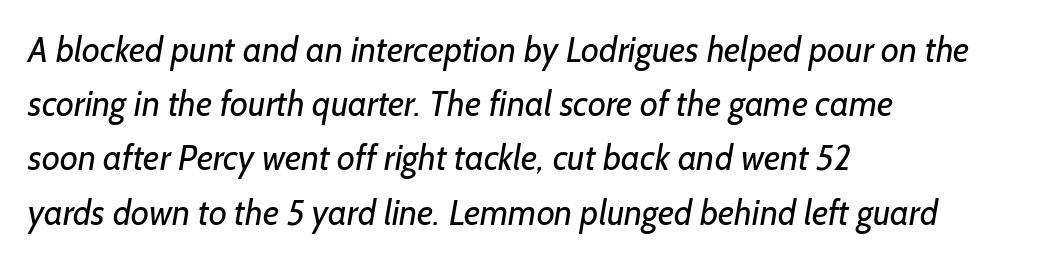
{"serif": "no", "bold": "no", "weight": "regular", "width": "normal", "stroke_contrast": "low", "x_height": "medium", "monospaced": "no", "underline": "no", "align": "left", "line_spacing": "normal", "line_spacing_ratio": 1.55, "letter_spacing": "normal", "letter_spacing_em": 0.0, "glyph_px": 35}
